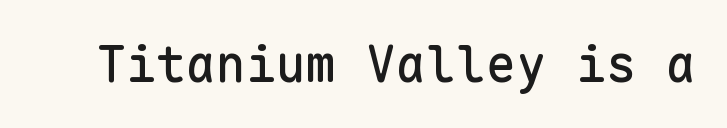
The image shows 50 px sans-serif type, upright, monospaced; set normal letter spacing, not underlined; low stroke contrast and a medium x-height.
